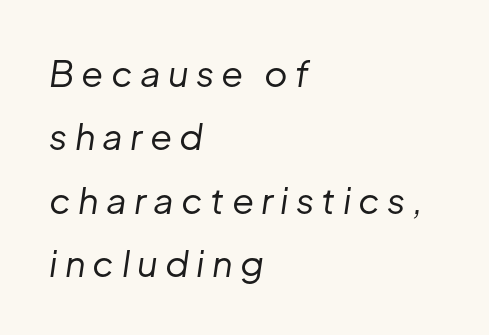
{"italic": "yes", "lean": "right", "slant_degrees": 8, "bold": "no", "weight": "regular", "width": "normal", "stroke_contrast": "low", "x_height": "medium", "monospaced": "no", "underline": "no", "align": "left", "line_spacing_ratio": 1.76, "letter_spacing": "wide", "letter_spacing_em": 0.2, "glyph_px": 36}
